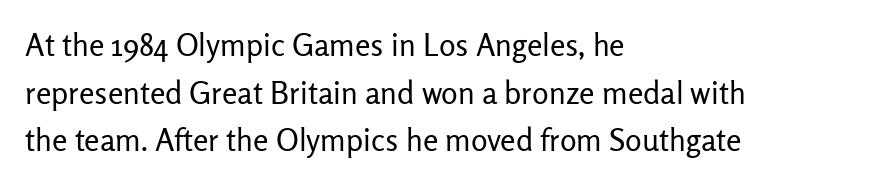
The image shows 31 px regular-weight sans-serif type, upright; set left-aligned, normal line spacing (1.54x), normal letter spacing, not underlined; low stroke contrast and a medium x-height.
